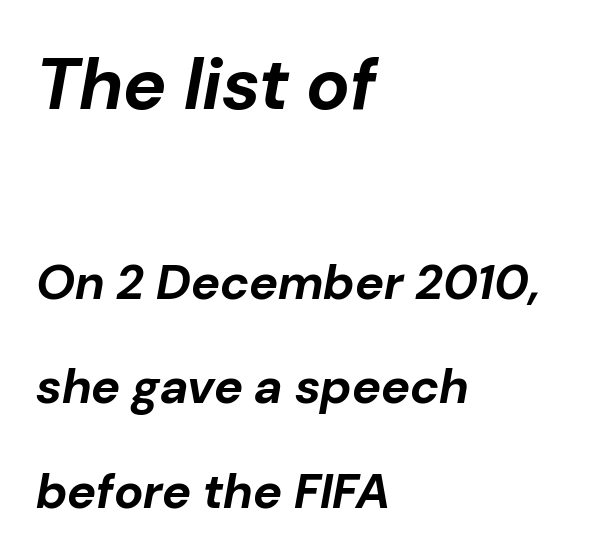
One glance says open: line gaps are wider than usual. You get the large type first, then a drop to smaller type. The text block is weighted toward the left margin, trailing off unevenly rightward. The tracking reads as untouched default to a designer's eye.
